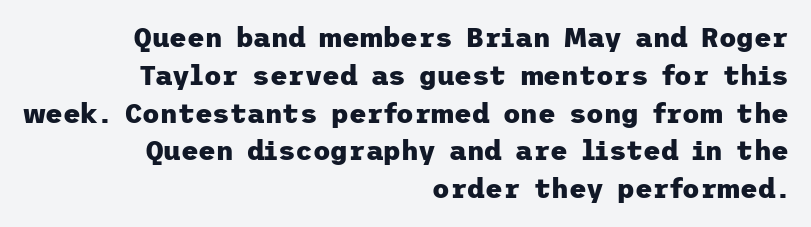
Q: Is the text bold? A: Yes.
Q: Is the text italic (slanted)? A: No, it is upright.
Q: Is the text underlined? A: No.
Q: How is the paragraph aligned? A: Right-aligned.
Q: Is the spacing between letters normal or unusually wide? A: Normal.
Q: Is the spacing between lines tight, normal or loose? A: Normal.
